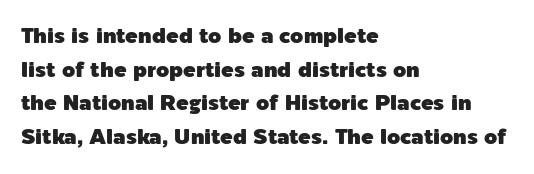
{"italic": "no", "underline": "no", "align": "left", "line_spacing": "normal", "line_spacing_ratio": 1.6, "letter_spacing": "normal", "letter_spacing_em": 0.0, "glyph_px": 21}
